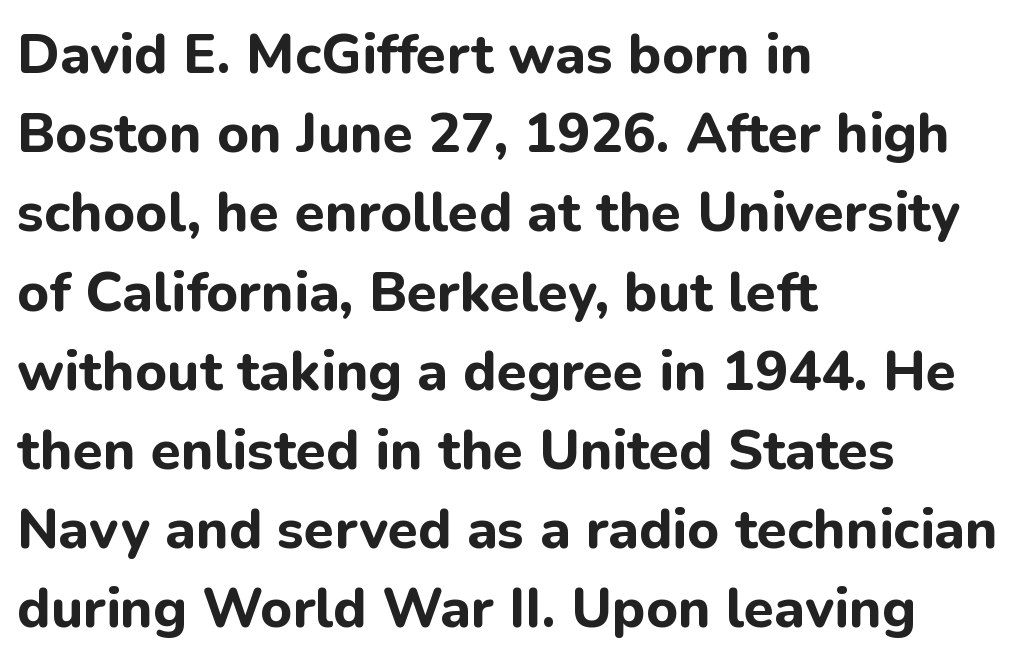
The image shows 55 px bold sans-serif type, upright; set left-aligned, normal line spacing (1.44x), normal letter spacing, not underlined; low stroke contrast and a medium x-height.
